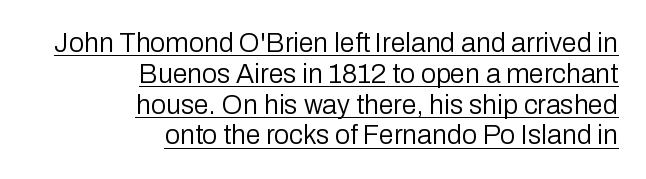
Is there an underline? Yes — a line sits under the letters. Tightly led — the rows are bunched. The weight would be labelled regular, book, light, or lighter still. The paragraph has a hard right edge and a soft left edge.
